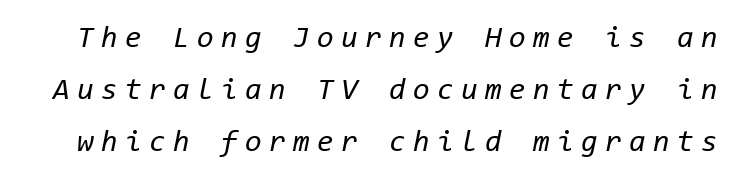
The image shows 30 px regular-weight type, italic (leaning right), monospaced; set line spacing 1.73x, unusually wide letter spacing (+0.25 em), not underlined; low stroke contrast and a medium x-height.
